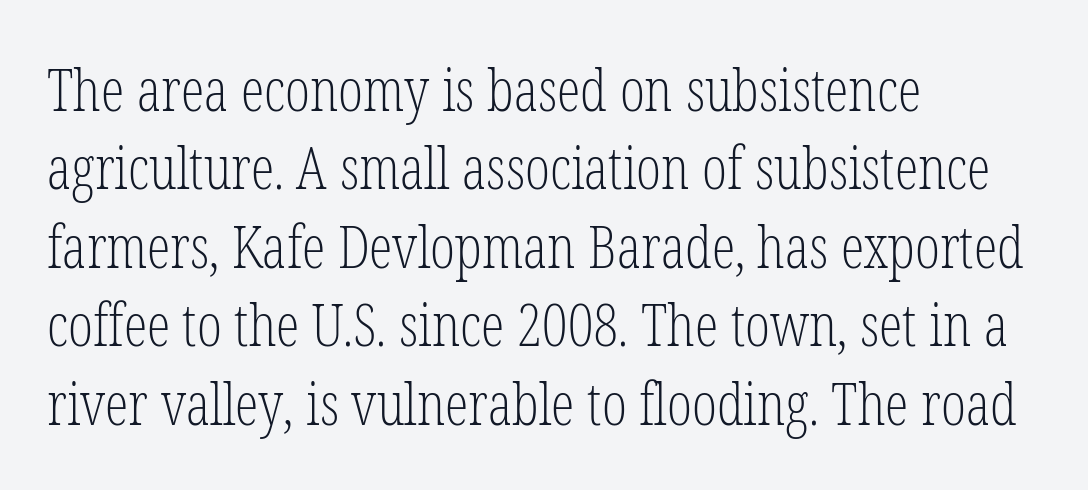
The image shows 59 px light, condensed serif type, upright; set left-aligned, normal line spacing (1.33x), normal letter spacing, not underlined; low stroke contrast and a medium x-height.
